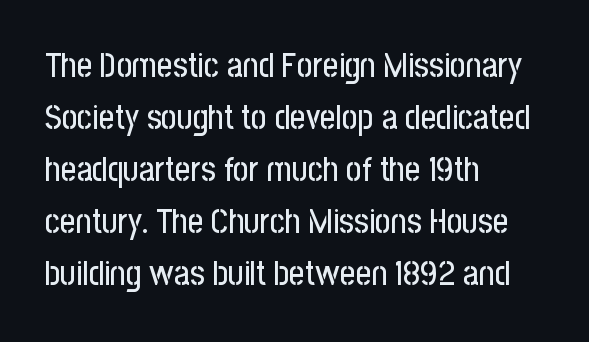
This is roman type, the default non-slanted kind. This sample has the flowing, uneven cadence of proportional lettering. The passage is arranged the way most books set body copy — flush left. Rows of type keep a routine distance in the vertical direction. In terms of letterform style, serifs are entirely absent.
